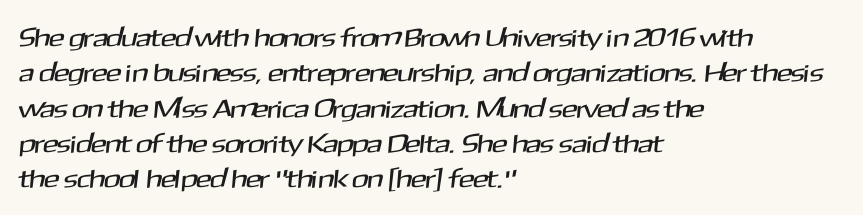
A clean baseline with only descenders dipping below it. These lines are set flush left with a ragged right edge. The rendering uses a moderate line-height, typical for paragraphs. The line texture is even and compact thanks to regular tracking.
